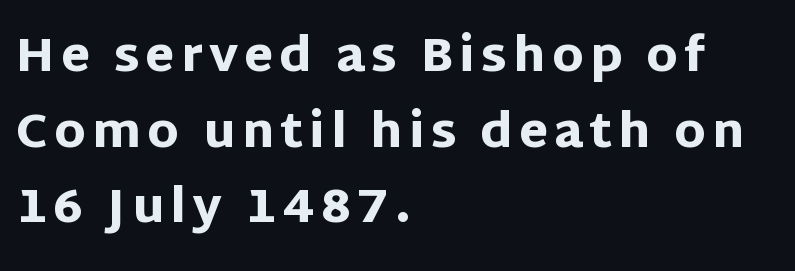
{"serif": "no", "italic": "no", "bold": "yes", "weight": "heavy", "width": "normal", "stroke_contrast": "low", "x_height": "large", "monospaced": "no", "underline": "no", "align": "left", "line_spacing": "normal", "line_spacing_ratio": 1.61, "glyph_px": 47}
